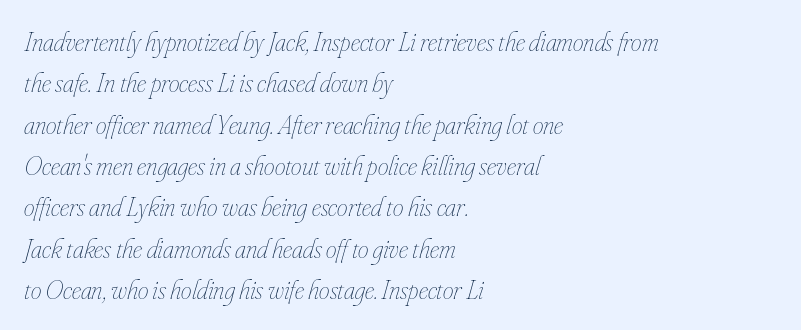
Q: Is the text bold? A: No.
Q: Is the text italic (slanted)? A: Yes, it leans right by about 16 degrees.
Q: Is the text underlined? A: No.
Q: How is the paragraph aligned? A: Left-aligned.
Q: Is the spacing between letters normal or unusually wide? A: Normal.
Q: Is the spacing between lines tight, normal or loose? A: Normal.
